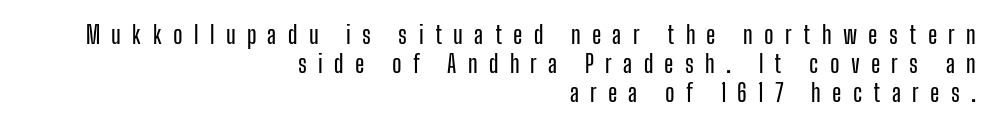
These lines were composed using upright roman letters. Alignment: flush right. Only glyphs here, with clear space below each row. Substantial extra tracking has been applied to these lines.
